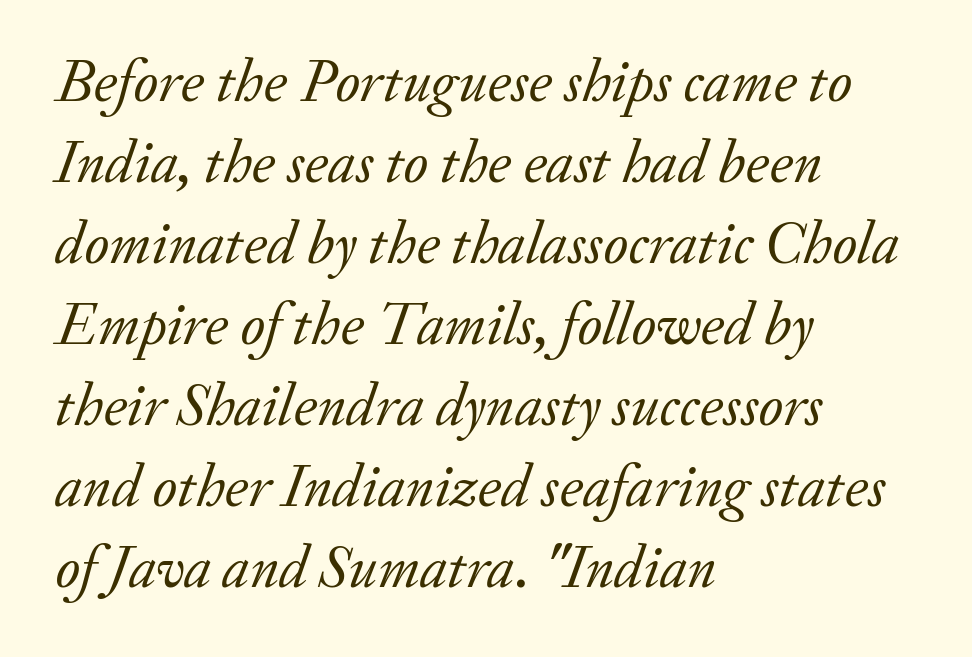
The letters look calm and open, with moderate or lighter stems. The letters are slanted; this is an italic face. Here the glyphs are tracked normally, forming tight word shapes. Old-style or modern, the face here clearly has serifs. Underline: absent. The face used here is proportionally spaced, like ordinary book or web type.
